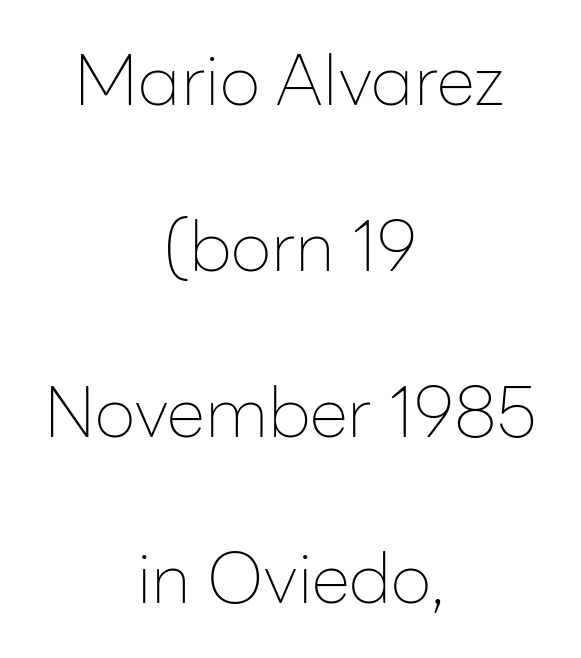
{"serif": "no", "italic": "no", "bold": "no", "weight": "thin", "width": "normal", "stroke_contrast": "low", "x_height": "medium", "monospaced": "no", "underline": "no", "align": "center", "line_spacing": "loose", "line_spacing_ratio": 2.37, "letter_spacing": "normal", "letter_spacing_em": 0.0, "glyph_px": 70}
